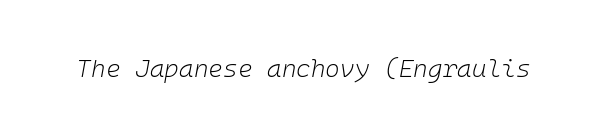
The weight would be labelled regular, book, light, or lighter still. Rendered with sloped, italic letterforms. Any mark beneath the type? The region is blank. A typesetter would call this zero additional tracking.
